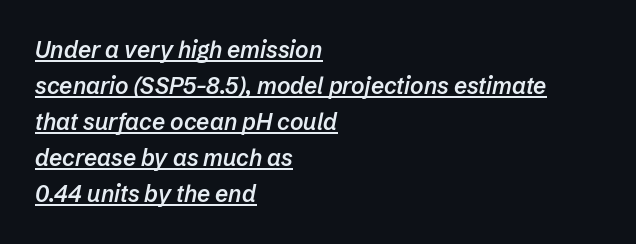
The image shows 23 px text type, italic (leaning right); set left-aligned, normal line spacing (1.57x), normal letter spacing, underlined.
